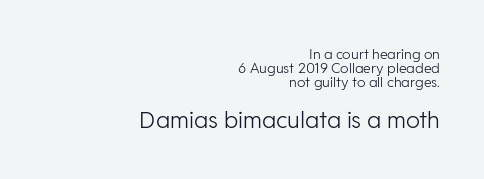
{"italic": "no", "bold": "no", "underline": "no", "align": "right", "line_spacing": "tight", "line_spacing_ratio": 0.99, "letter_spacing": "normal", "letter_spacing_em": 0.0, "larger_block": "second", "size_ratio": 1.64, "glyph_px": 23}
